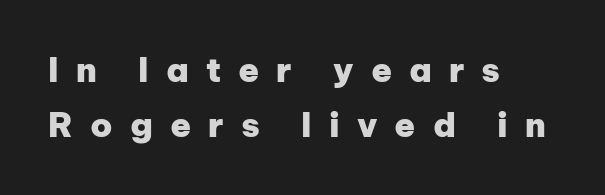
Type without underlining. Quick note: interline space is typical. In CSS terms this would be text-align: left. Weight: bold. Spacing between characters has been opened up far beyond the box default. Typographically, this falls in the sans-serif category.
